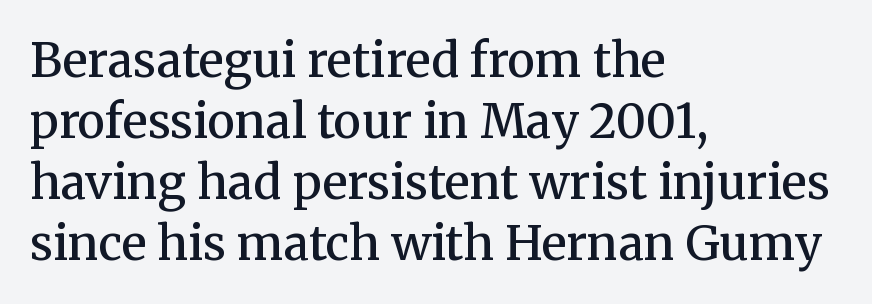
As a designer I'd log this as weight 600, semibold. In terms of letterform style, serifs are clearly present. Proportional: the letters do not fall into vertical columns. The ragged edge is on the right, which tells us the setting is flush left. Unmarked baselines from the first word to the last.
